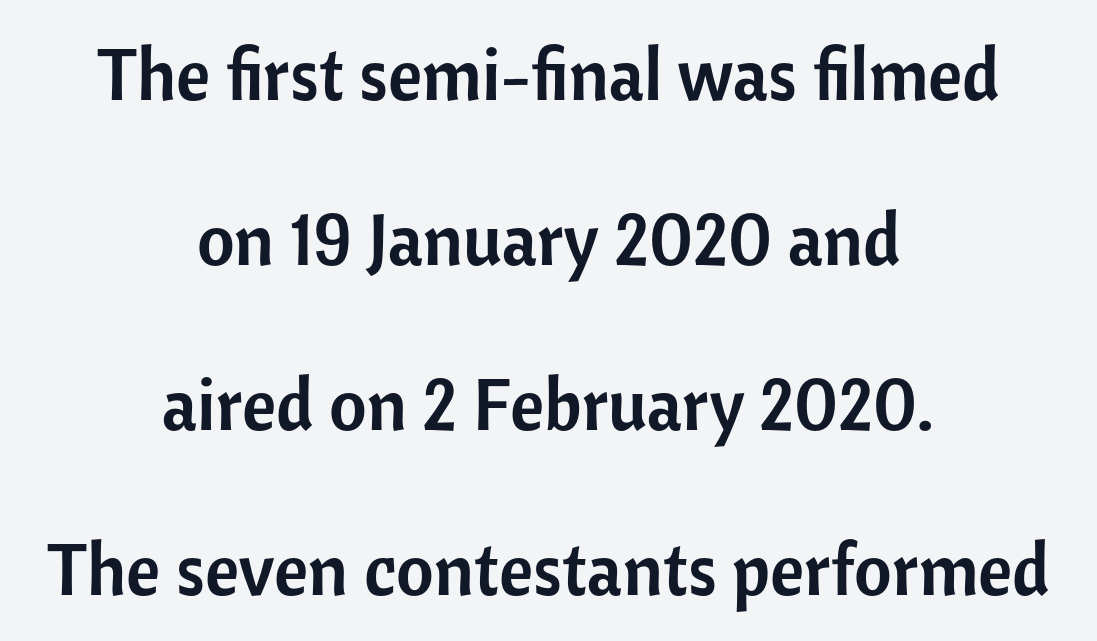
The image shows 73 px sans-serif type, upright; set centered, loose line spacing (2.26x), normal letter spacing, not underlined; low stroke contrast and a medium x-height.
